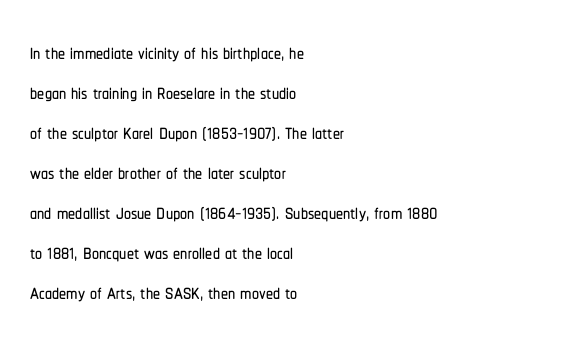
Q: Is the text italic (slanted)? A: No, it is upright.
Q: Is the typeface a serif or a sans-serif typeface? A: Sans-serif.
Q: Is the text underlined? A: No.
Q: How is the paragraph aligned? A: Left-aligned.
Q: Is the spacing between letters normal or unusually wide? A: Normal.
Q: Is the spacing between lines tight, normal or loose? A: Normal.
Q: Width (condensed, normal, or wide)? A: Condensed.
Q: Stroke contrast? A: Low.
Q: x-height? A: Medium.
Q: Monospaced? A: No.
